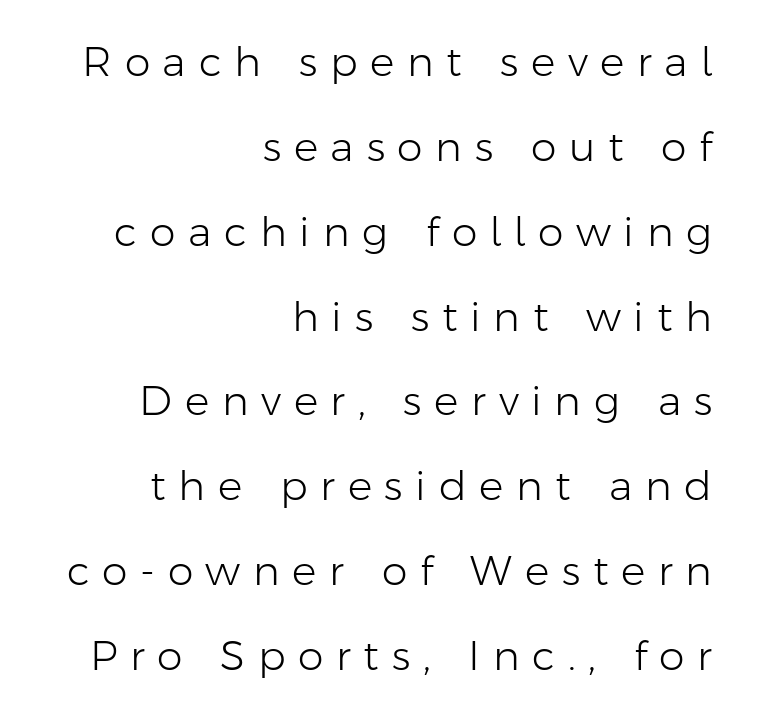
This sample trades compactness for vertical openness between lines. The lines in this sample share a right terminus and differ only in where they begin. Unlike a traditional serif, this face leaves its strokes unadorned. What stands out about the letter spacing? Its width — letters are far apart. Is this a heavy cut? Hardly; it is regular or lighter. Is this a fixed-width face? No — the glyphs have proportional, varying widths.
